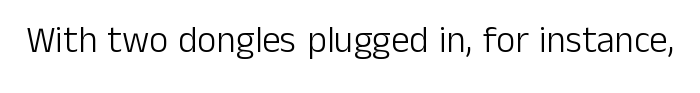
{"serif": "no", "italic": "no", "bold": "no", "weight": "light", "width": "normal", "stroke_contrast": "low", "x_height": "medium", "monospaced": "no", "underline": "no", "letter_spacing": "normal", "letter_spacing_em": 0.0, "glyph_px": 37}
